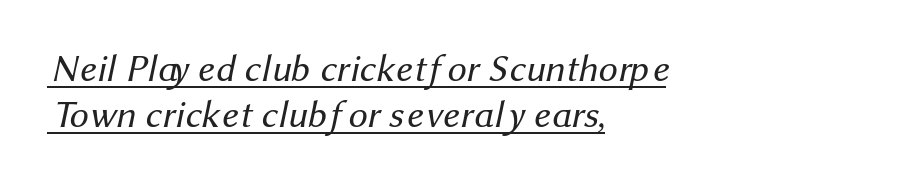
Q: Is the text bold? A: No.
Q: Is the typeface a serif or a sans-serif typeface? A: Sans-serif.
Q: Is the text underlined? A: Yes.
Q: How is the paragraph aligned? A: Left-aligned.
Q: Is the spacing between letters normal or unusually wide? A: Normal.
Q: Width (condensed, normal, or wide)? A: Normal.
Q: Stroke contrast? A: Medium.
Q: x-height? A: Medium.
Q: Monospaced? A: No.
